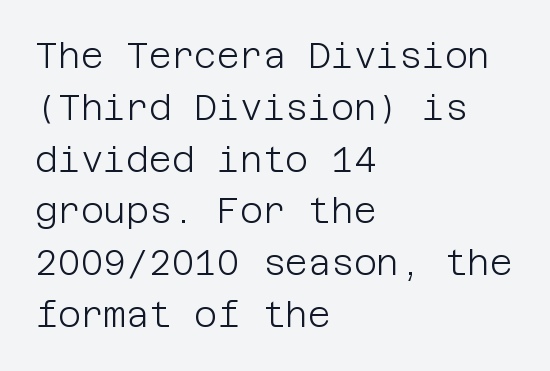
The image shows 35 px light sans-serif type, upright; set left-aligned, normal line spacing (1.48x), normal letter spacing, not underlined; low stroke contrast and a large x-height.
